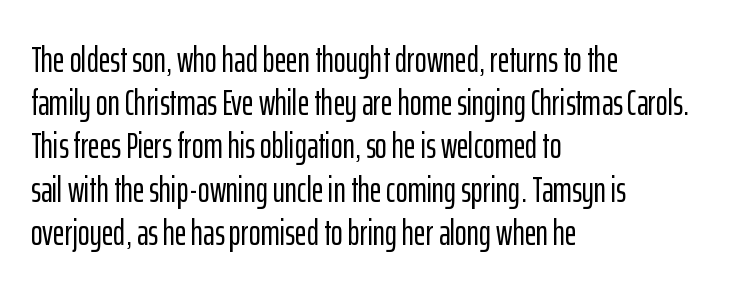
{"serif": "no", "italic": "no", "width": "condensed", "stroke_contrast": "low", "x_height": "medium", "monospaced": "no", "underline": "no", "align": "left", "line_spacing_ratio": 1.2, "letter_spacing": "normal", "letter_spacing_em": 0.0, "glyph_px": 36}
